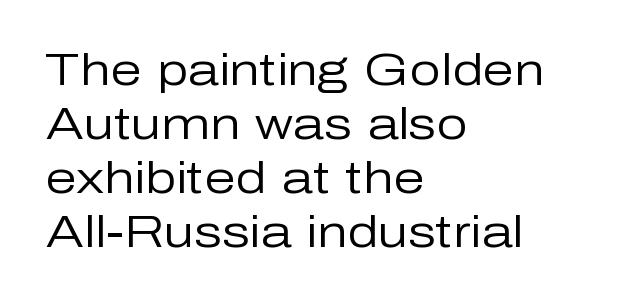
Q: Is the text bold? A: No.
Q: Is the text italic (slanted)? A: No, it is upright.
Q: Is the typeface a serif or a sans-serif typeface? A: Sans-serif.
Q: Is the text underlined? A: No.
Q: How is the paragraph aligned? A: Left-aligned.
Q: Is the spacing between letters normal or unusually wide? A: Normal.
Q: Width (condensed, normal, or wide)? A: Normal.
Q: Stroke contrast? A: Low.
Q: x-height? A: Medium.
Q: Monospaced? A: No.
